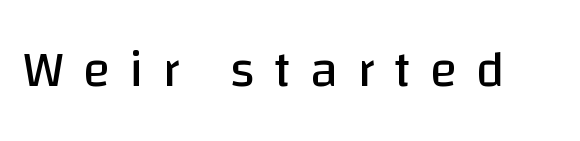
Q: Is the text bold? A: No.
Q: Is the text italic (slanted)? A: No, it is upright.
Q: Is the typeface a serif or a sans-serif typeface? A: Sans-serif.
Q: Is the text underlined? A: No.
Q: Is the spacing between letters normal or unusually wide? A: Unusually wide.
Q: Width (condensed, normal, or wide)? A: Normal.
Q: Stroke contrast? A: Low.
Q: x-height? A: Large.
Q: Monospaced? A: No.
